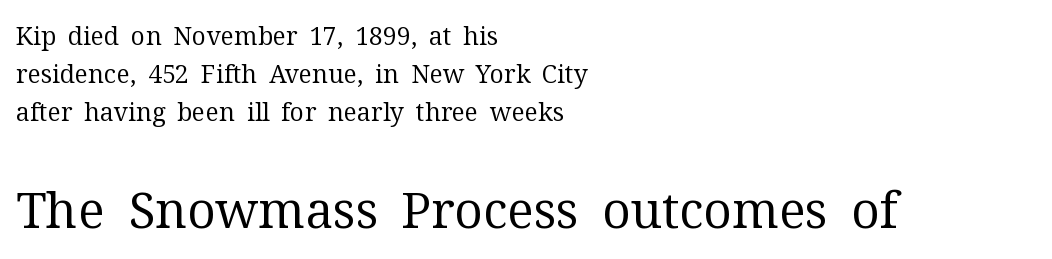
{"serif": "yes", "italic": "no", "bold": "no", "weight": "regular", "width": "normal", "stroke_contrast": "medium", "x_height": "medium", "monospaced": "no", "underline": "no", "align": "left", "line_spacing": "normal", "line_spacing_ratio": 1.52, "letter_spacing": "normal", "letter_spacing_em": 0.0, "larger_block": "second", "size_ratio": 2.0, "glyph_px": 50}
